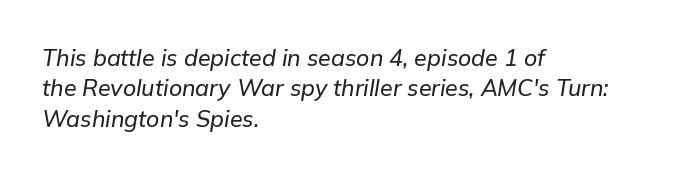
What stands out about the letter spacing? Nothing — it is the standard amount. Does the leading feel generous? No, just average. The glyphs are unaccompanied by any horizontal stroke below them. Reading down the block, your eye returns to a fixed left position each line.
